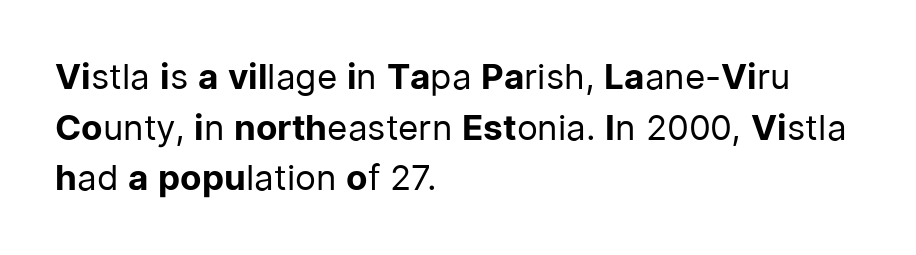
The image shows 35 px regular-weight sans-serif type, upright; set left-aligned, normal line spacing (1.45x), normal letter spacing, not underlined; low stroke contrast and a medium x-height.
